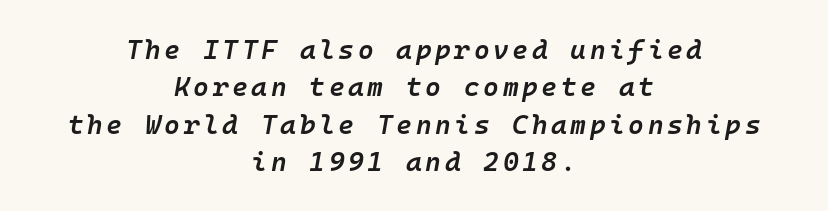
The image shows 27 px text type, italic (leaning right); set centered, normal line spacing (1.38x), not underlined.
